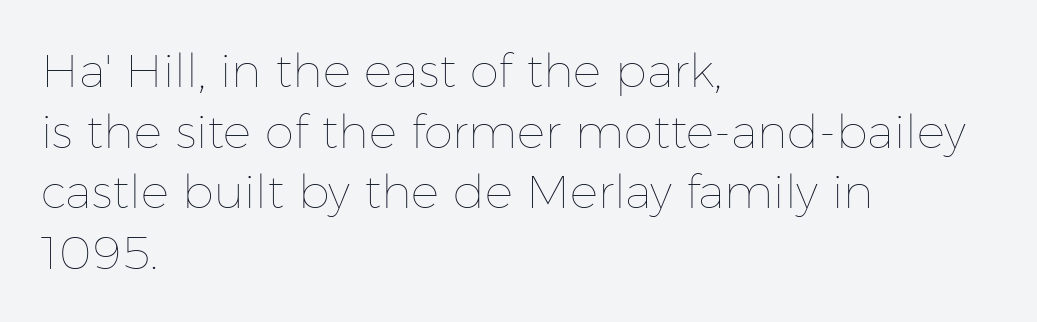
Q: Is the text bold? A: No.
Q: Is the text italic (slanted)? A: No, it is upright.
Q: Is the text underlined? A: No.
Q: How is the paragraph aligned? A: Left-aligned.
Q: Is the spacing between letters normal or unusually wide? A: Normal.
Q: Is the spacing between lines tight, normal or loose? A: Normal.
Q: Width (condensed, normal, or wide)? A: Normal.
Q: Stroke contrast? A: Low.
Q: x-height? A: Medium.
Q: Monospaced? A: No.
